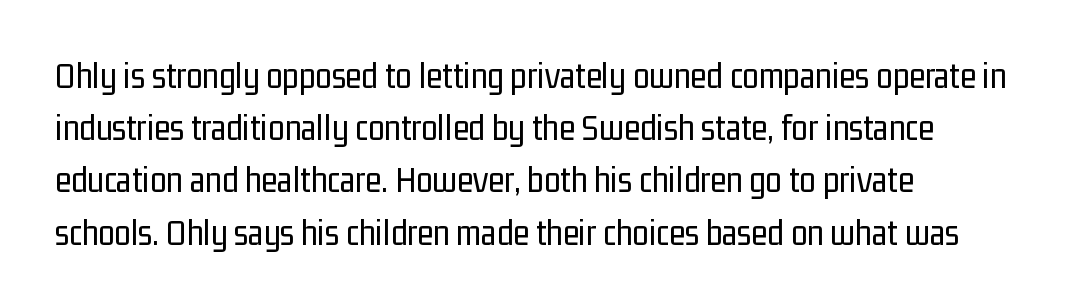
Q: Is the text bold? A: No.
Q: Is the text italic (slanted)? A: No, it is upright.
Q: Is the typeface a serif or a sans-serif typeface? A: Sans-serif.
Q: Is the text underlined? A: No.
Q: How is the paragraph aligned? A: Left-aligned.
Q: Is the spacing between letters normal or unusually wide? A: Normal.
Q: Is the spacing between lines tight, normal or loose? A: Normal.
Q: Width (condensed, normal, or wide)? A: Condensed.
Q: Stroke contrast? A: Low.
Q: x-height? A: Medium.
Q: Monospaced? A: No.
